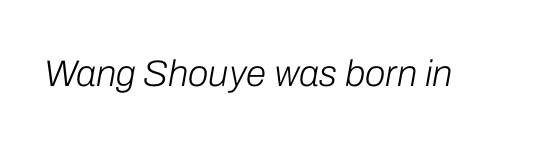
The font sits on the lighter half of the weight spectrum, regular included. What stands out about the letter spacing? Nothing — it is the standard amount. The axis of the letterforms is tilted away from vertical. Quick note: underline off. Here the designer chose a conventional face with non-uniform glyph widths.
